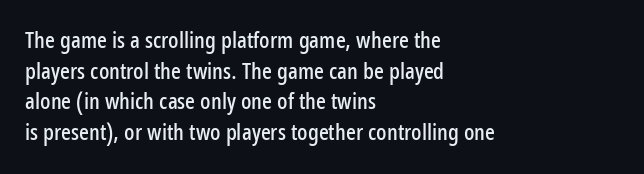
A typesetter would call this leading conventional body-copy spacing. No italicization has been applied; the sample stays upright. Tracking value appears to be zero — textbook default spacing. Short and long lines alike share a common starting point at left. Decoration check: the copy has no underline.
